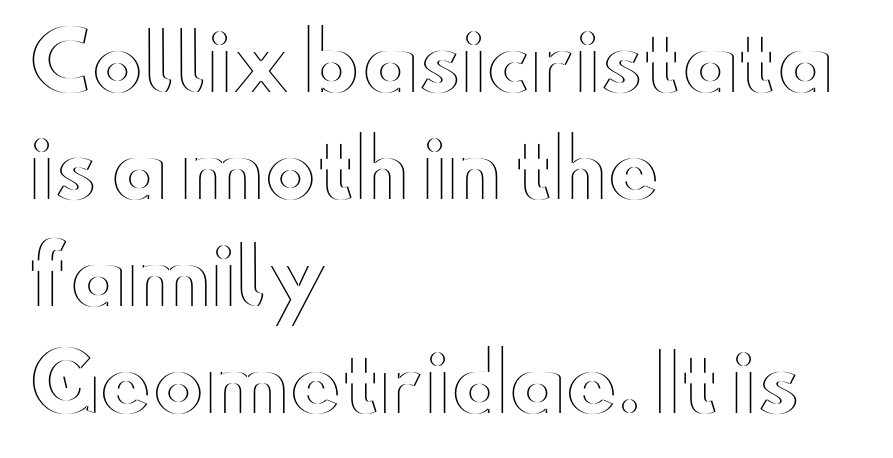
{"italic": "no", "width": "wide", "x_height": "small", "monospaced": "no", "underline": "no", "align": "left", "line_spacing": "normal", "line_spacing_ratio": 1.37, "letter_spacing": "normal", "letter_spacing_em": 0.0, "glyph_px": 78}
